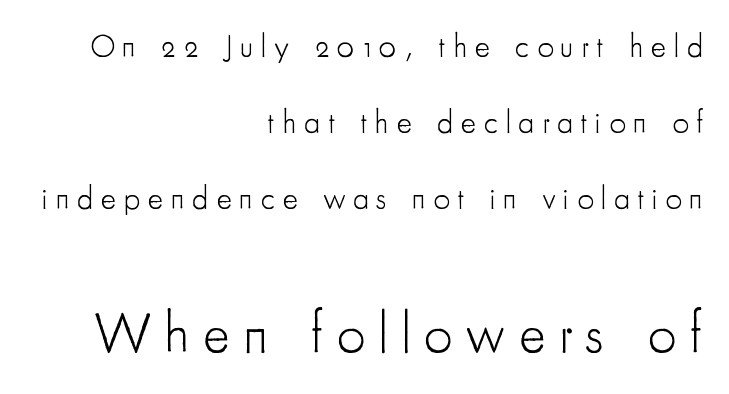
A roman cut, with each character standing at attention. Does extra space separate the letters? Yes, quite a lot of it. The glyphs are unaccompanied by any horizontal stroke below them. Short and long lines alike share a common ending point at right. These lines are rendered in a variable-pitch font.
